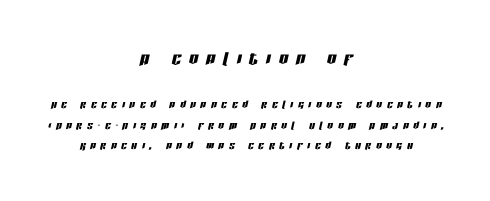
Q: Is the text italic (slanted)? A: Yes, it leans right by about 13 degrees.
Q: Is the text underlined? A: No.
Q: How is the paragraph aligned? A: Centered.
Q: Is the spacing between letters normal or unusually wide? A: Unusually wide.
Q: Is the spacing between lines tight, normal or loose? A: Normal.
Q: Which block of text is set in a larger size, the first (top) or the second (bottom)? A: The first (top) one.
